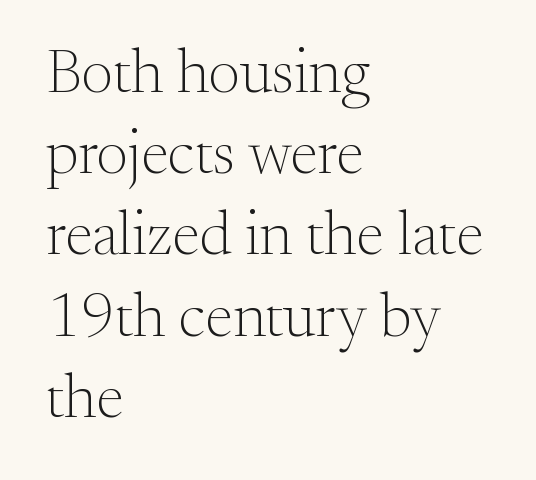
Q: Is the text bold? A: No.
Q: Is the text italic (slanted)? A: No, it is upright.
Q: Is the typeface a serif or a sans-serif typeface? A: Serif.
Q: Is the text underlined? A: No.
Q: How is the paragraph aligned? A: Left-aligned.
Q: Is the spacing between letters normal or unusually wide? A: Normal.
Q: Is the spacing between lines tight, normal or loose? A: Normal.
Q: Width (condensed, normal, or wide)? A: Normal.
Q: Stroke contrast? A: Medium.
Q: x-height? A: Small.
Q: Monospaced? A: No.
